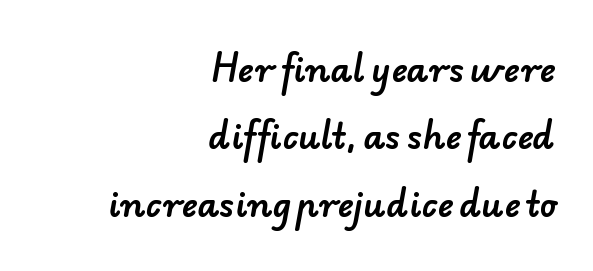
Q: Is the typeface a serif or a sans-serif typeface? A: Sans-serif.
Q: Is the text underlined? A: No.
Q: How is the paragraph aligned? A: Right-aligned.
Q: Is the spacing between letters normal or unusually wide? A: Normal.
Q: Is the spacing between lines tight, normal or loose? A: Loose.
Q: Width (condensed, normal, or wide)? A: Normal.
Q: Stroke contrast? A: Low.
Q: x-height? A: Small.
Q: Monospaced? A: No.
